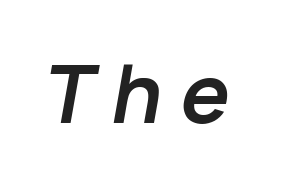
{"italic": "yes", "lean": "right", "slant_degrees": 10, "bold": "yes", "weight": "bold", "width": "normal", "stroke_contrast": "low", "x_height": "medium", "monospaced": "no", "underline": "no", "letter_spacing": "wide", "letter_spacing_em": 0.23, "glyph_px": 78}
